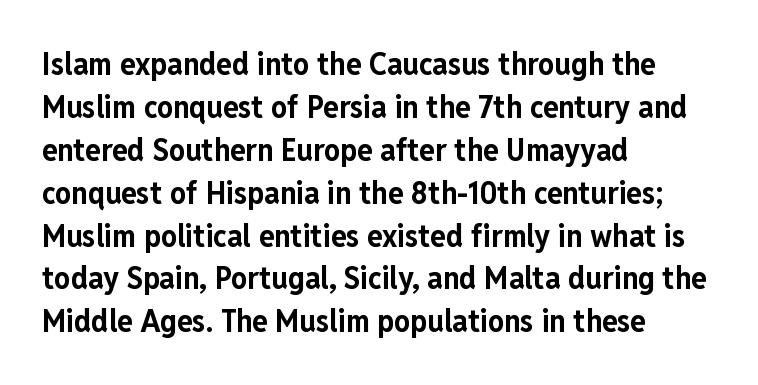
The line-height multiplier appears to be the usual default. Looks like regular typesetting: each glyph gets only the width it needs. The rag falls on the right side of this text block. The type is set solid horizontally, with unmodified tracking. Thick stems and heavy bowls — unmistakably bold.
